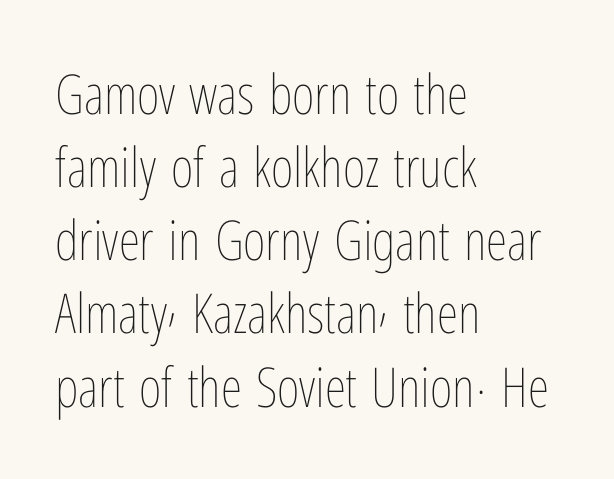
{"italic": "no", "bold": "no", "weight": "thin", "width": "condensed", "stroke_contrast": "low", "x_height": "medium", "monospaced": "no", "underline": "no", "align": "left", "line_spacing": "normal", "line_spacing_ratio": 1.33, "letter_spacing": "normal", "letter_spacing_em": 0.0, "glyph_px": 55}
